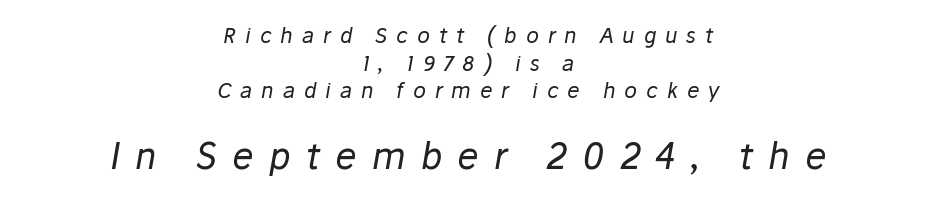
Tracking value appears strongly positive — letters spread wide. Only glyphs here, with clear space below each row. Note the varied advance widths — an 'i' is clearly narrower than an 'm'. Each stroke keeps to a modest, everyday thickness or less. A typesetter would mark this as italic. Interline gaps are of average width in this sample.
